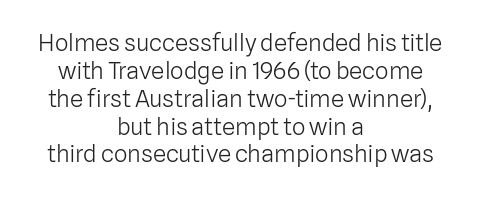
Words float on clear page, feet unadorned. Standard letterfit; no display-style spreading of the glyphs. Notice how the stems are strictly vertical — no italics here. Bold? No — there's no thickening of the strokes.
